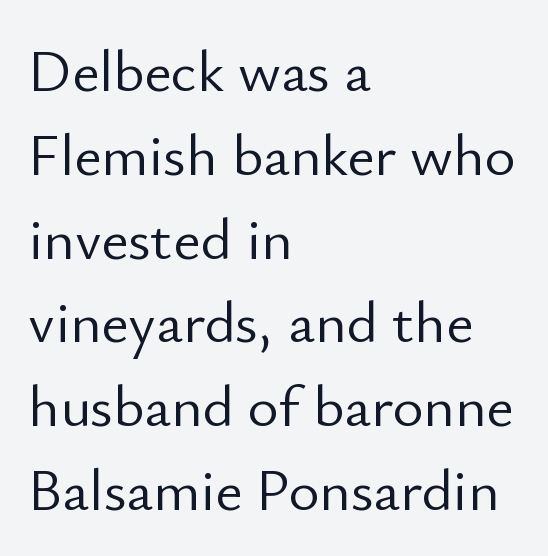
{"serif": "no", "italic": "no", "bold": "no", "weight": "light", "width": "normal", "stroke_contrast": "low", "x_height": "small", "monospaced": "no", "underline": "no", "align": "left", "line_spacing": "normal", "line_spacing_ratio": 1.42, "letter_spacing": "normal", "letter_spacing_em": 0.0, "glyph_px": 59}
